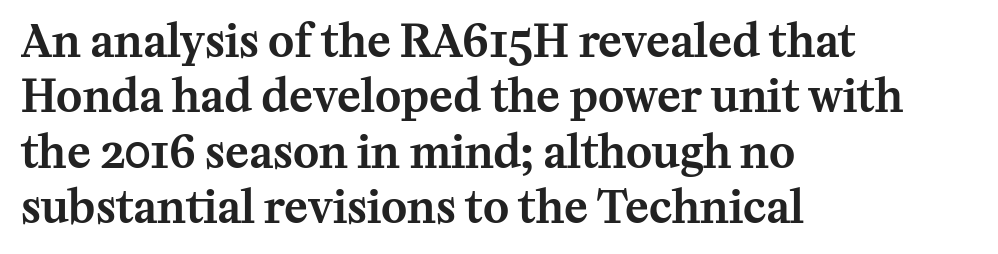
The image shows 44 px serif type, upright; set left-aligned, normal line spacing (1.26x), normal letter spacing, not underlined; medium stroke contrast and a medium x-height.
